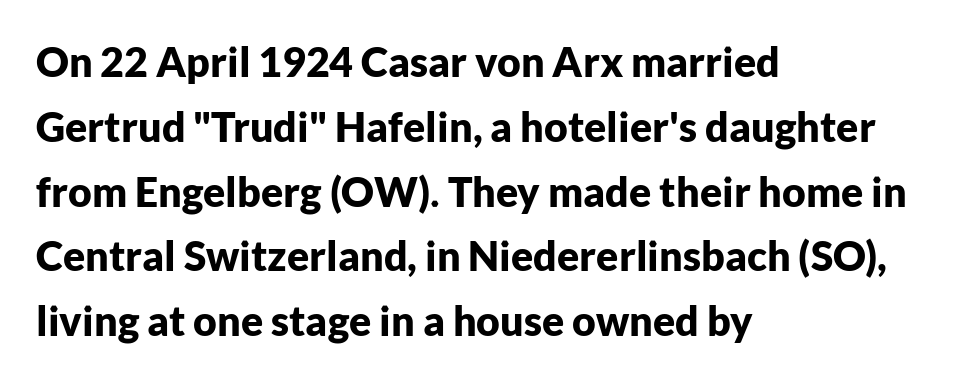
The image shows 41 px bold sans-serif type, upright; set left-aligned, normal line spacing (1.58x), normal letter spacing, not underlined; low stroke contrast and a medium x-height.
